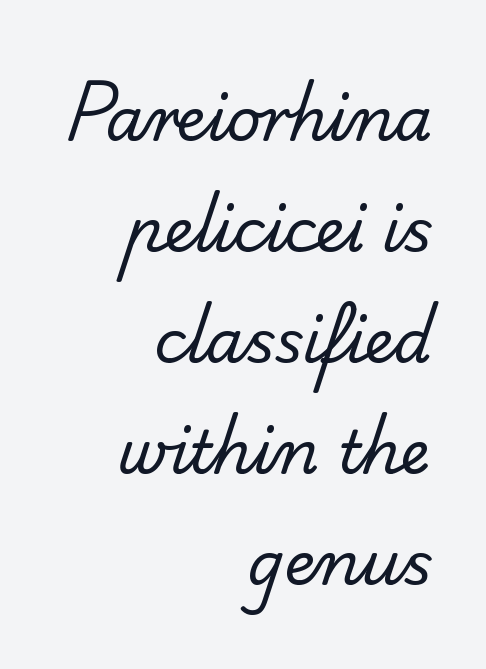
Unbolded letterforms with no extra heft. Looks like regular typesetting: each glyph gets only the width it needs. Tracking here is standard; glyphs follow each other at the usual distance. The lines in this sample share a right terminus and differ only in where they begin. Check under the words: just untouched page. You can tell from the bare stems that sans-serif type was used.
